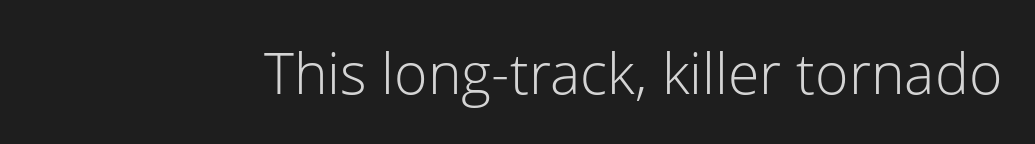
{"serif": "no", "italic": "no", "bold": "no", "weight": "light", "width": "normal", "stroke_contrast": "low", "x_height": "medium", "monospaced": "no", "underline": "no", "letter_spacing": "normal", "letter_spacing_em": 0.0, "glyph_px": 57}
